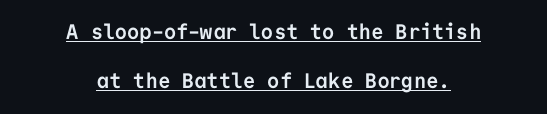
The image shows 21 px bold type, upright; set centered, loose line spacing (2.35x), normal letter spacing, underlined.
